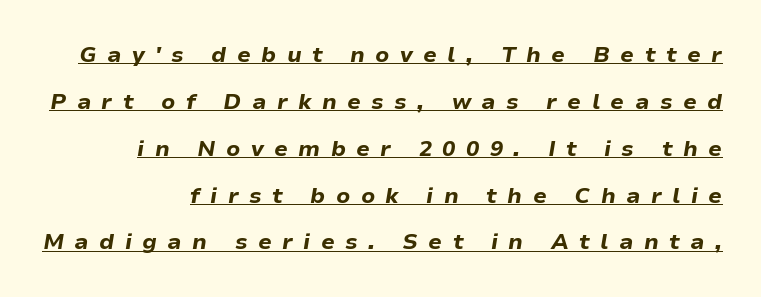
{"italic": "yes", "lean": "right", "slant_degrees": 9, "bold": "yes", "underline": "yes", "align": "right", "line_spacing": "loose", "line_spacing_ratio": 2.13, "letter_spacing": "wide", "letter_spacing_em": 0.47, "glyph_px": 22}
